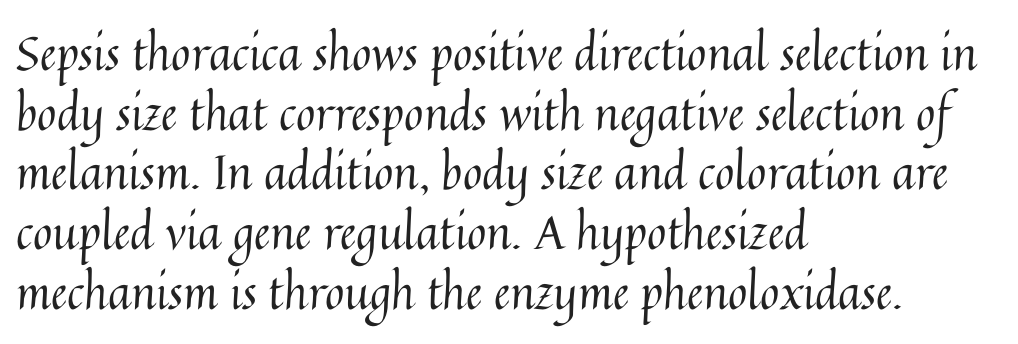
{"bold": "no", "weight": "regular", "width": "normal", "stroke_contrast": "medium", "x_height": "medium", "monospaced": "no", "underline": "no", "align": "left", "line_spacing": "normal", "line_spacing_ratio": 1.27, "letter_spacing": "normal", "letter_spacing_em": 0.0, "glyph_px": 47}
